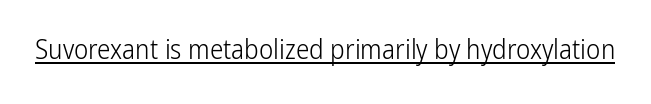
Vertical stems look standard width or narrower in stroke. This sample carries an underscore along the baseline area. Notice how the stems are strictly vertical — no italics here. Spacing between characters is what you'd get straight out of the box.
